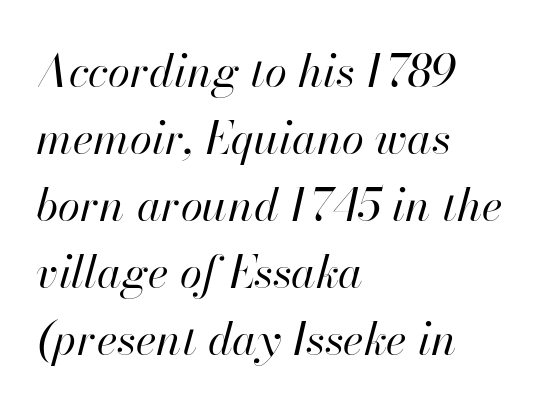
A typesetter would call this leading conventional body-copy spacing. Lines of text with bare space underneath. The typesetting does not lean heavy: it is not bold. Spacing verdict: proportional, widths tailored to each character.
